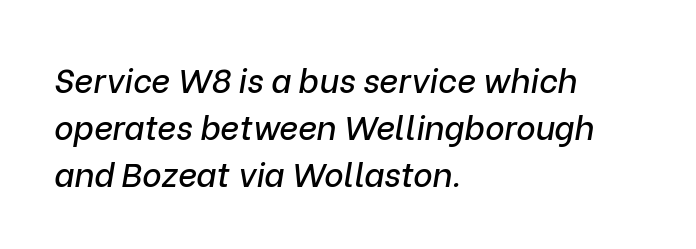
The image shows 33 px text type, italic (leaning right); set left-aligned, normal line spacing (1.42x), normal letter spacing, not underlined; low stroke contrast and a medium x-height.
